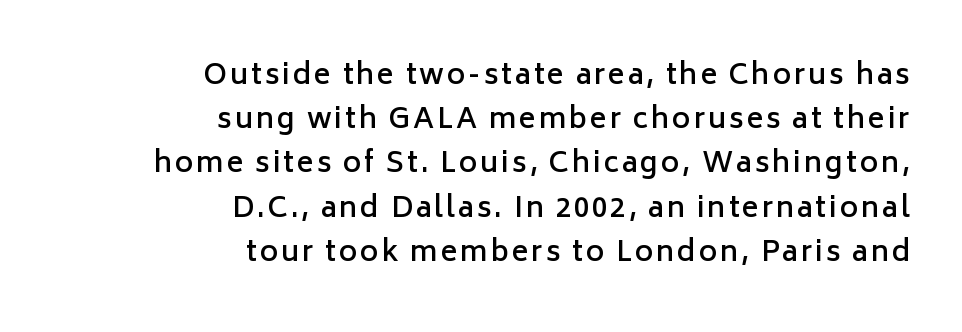
Q: Is the text bold? A: Semi-bold.
Q: Is the text italic (slanted)? A: No, it is upright.
Q: Is the typeface a serif or a sans-serif typeface? A: Sans-serif.
Q: Is the text underlined? A: No.
Q: How is the paragraph aligned? A: Right-aligned.
Q: Is the spacing between lines tight, normal or loose? A: Normal.
Q: Width (condensed, normal, or wide)? A: Normal.
Q: Stroke contrast? A: Low.
Q: x-height? A: Medium.
Q: Monospaced? A: No.
